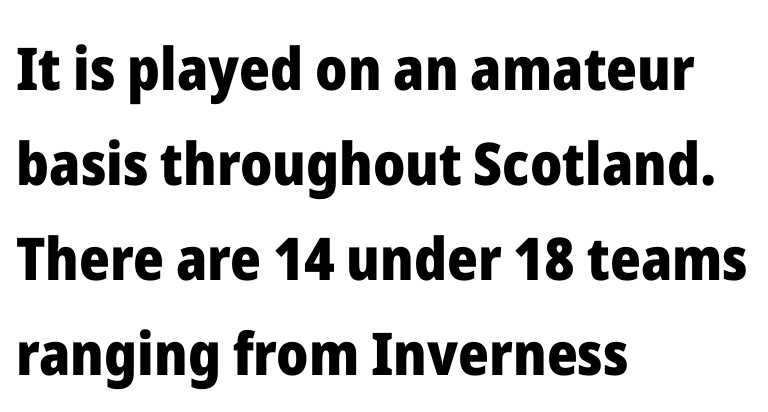
{"serif": "no", "italic": "no", "bold": "yes", "weight": "heavy", "width": "normal", "stroke_contrast": "low", "x_height": "medium", "monospaced": "no", "underline": "no", "align": "left", "line_spacing": "normal", "line_spacing_ratio": 1.61, "letter_spacing": "normal", "letter_spacing_em": 0.0, "glyph_px": 59}
